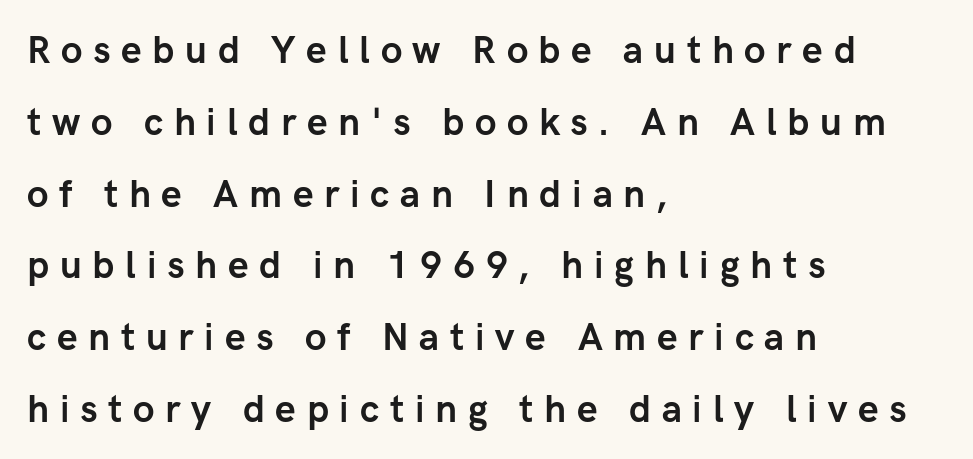
Grotesque or geometric, the face here clearly has no serifs. The typesetting leans heavy: a genuine bold. Characters remain perfectly vertical along every line. Bare-footed words on every line. Baseline-to-baseline distance is far greater than the letter height.
